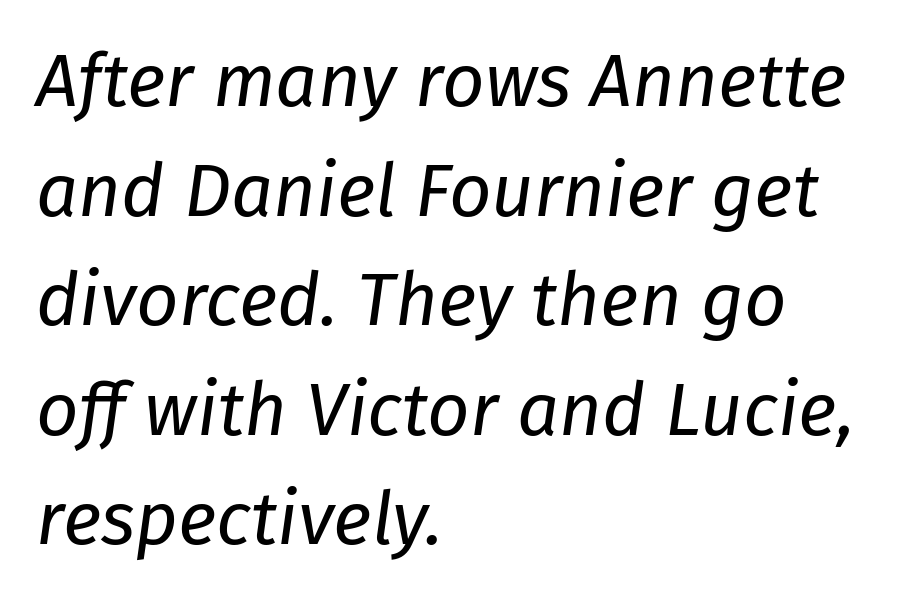
The image shows 74 px regular-weight type, italic (leaning right); set left-aligned, normal line spacing (1.48x), normal letter spacing, not underlined; low stroke contrast and a medium x-height.
